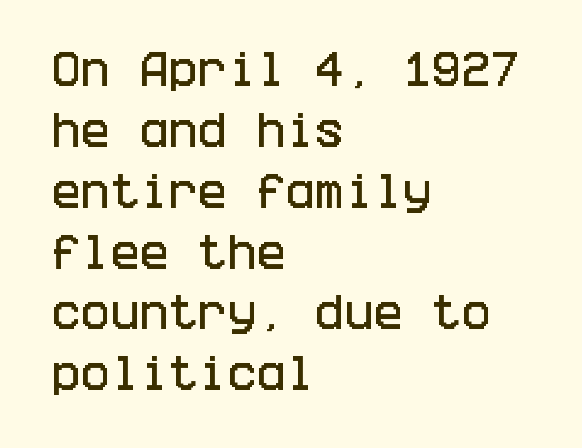
Q: Is the text italic (slanted)? A: No, it is upright.
Q: Is the typeface a serif or a sans-serif typeface? A: Sans-serif.
Q: Is the text underlined? A: No.
Q: How is the paragraph aligned? A: Left-aligned.
Q: Is the spacing between letters normal or unusually wide? A: Normal.
Q: Is the spacing between lines tight, normal or loose? A: Normal.
Q: Width (condensed, normal, or wide)? A: Condensed.
Q: Stroke contrast? A: Low.
Q: x-height? A: Large.
